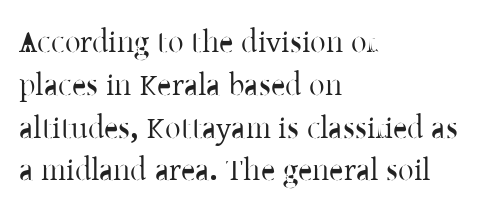
Q: Is the text italic (slanted)? A: No, it is upright.
Q: Is the typeface a serif or a sans-serif typeface? A: Serif.
Q: Is the text underlined? A: No.
Q: How is the paragraph aligned? A: Left-aligned.
Q: Is the spacing between letters normal or unusually wide? A: Normal.
Q: Is the spacing between lines tight, normal or loose? A: Normal.
Q: Width (condensed, normal, or wide)? A: Normal.
Q: Stroke contrast? A: Low.
Q: x-height? A: Medium.
Q: Monospaced? A: No.
